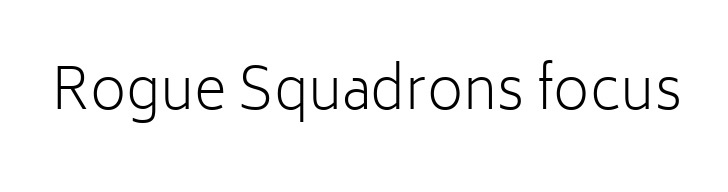
The image shows 56 px light sans-serif type, upright; set normal letter spacing, not underlined; low stroke contrast and a medium x-height.
